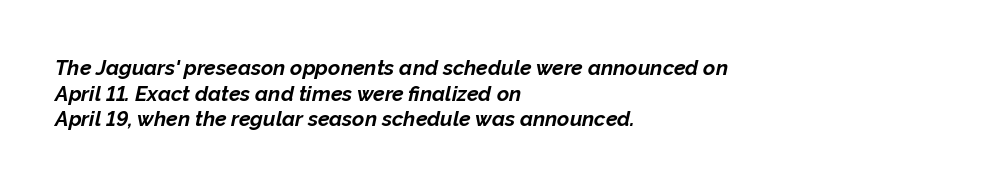
These lines keep a tight, regular rhythm from letter to letter. Just letters on the line, the space beneath them empty. Stroke thickness is high; the sample reads as a true bold. Looking at the ascenders, they clearly lean. Short and long lines alike share a common starting point at left.
